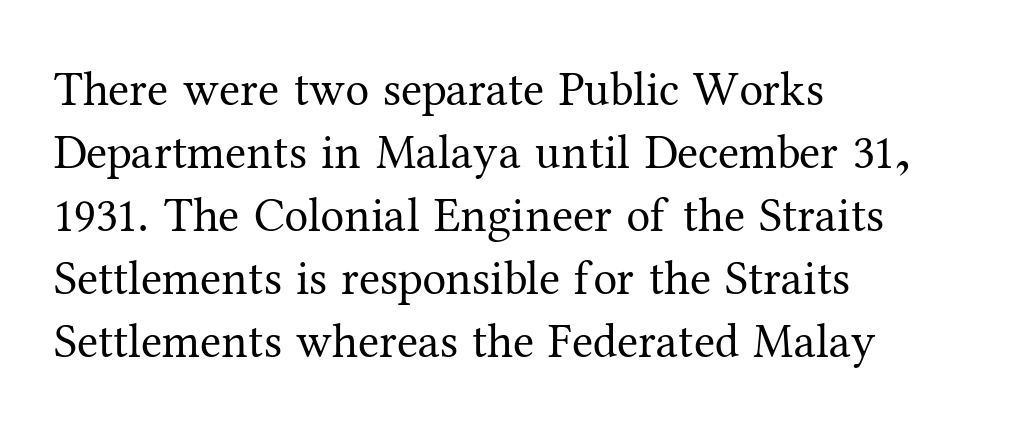
Q: Is the text bold? A: No.
Q: Is the text italic (slanted)? A: No, it is upright.
Q: Is the typeface a serif or a sans-serif typeface? A: Serif.
Q: Is the text underlined? A: No.
Q: How is the paragraph aligned? A: Left-aligned.
Q: Is the spacing between letters normal or unusually wide? A: Normal.
Q: Is the spacing between lines tight, normal or loose? A: Normal.
Q: Width (condensed, normal, or wide)? A: Normal.
Q: Stroke contrast? A: Medium.
Q: x-height? A: Medium.
Q: Monospaced? A: No.
